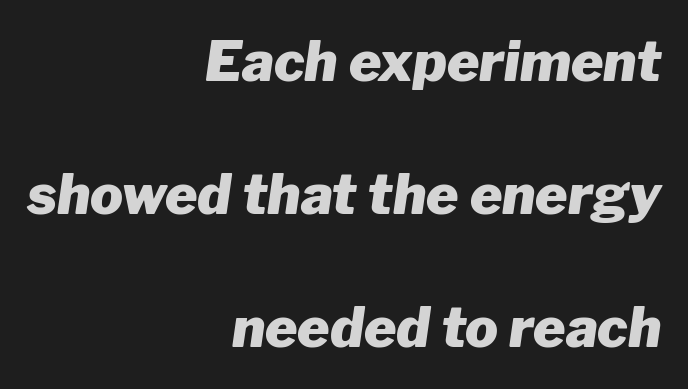
The image shows 55 px heavy type, italic (leaning right); set right-aligned, loose line spacing (2.42x), normal letter spacing, not underlined; low stroke contrast and a medium x-height.
